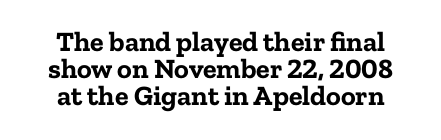
This sample has the flowing, uneven cadence of proportional lettering. Words appear dense and cohesive because spacing is normal. A typesetter would call this leading minimal, almost set solid. Heavy, bold letterforms.
